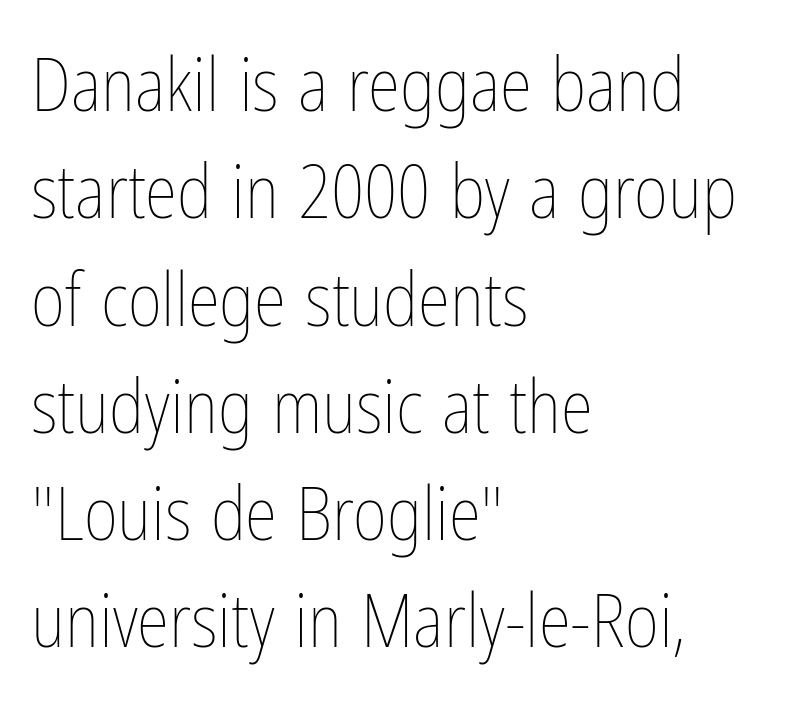
{"italic": "no", "bold": "no", "weight": "thin", "width": "condensed", "stroke_contrast": "low", "x_height": "medium", "monospaced": "no", "underline": "no", "align": "left", "line_spacing": "normal", "line_spacing_ratio": 1.45, "letter_spacing": "normal", "letter_spacing_em": 0.0, "glyph_px": 74}
